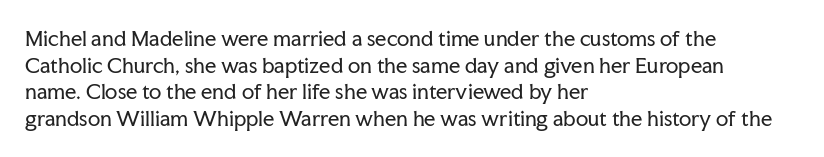
{"italic": "no", "bold": "no", "underline": "no", "align": "left", "line_spacing": "normal", "line_spacing_ratio": 1.33, "letter_spacing": "normal", "letter_spacing_em": 0.0, "glyph_px": 20}
